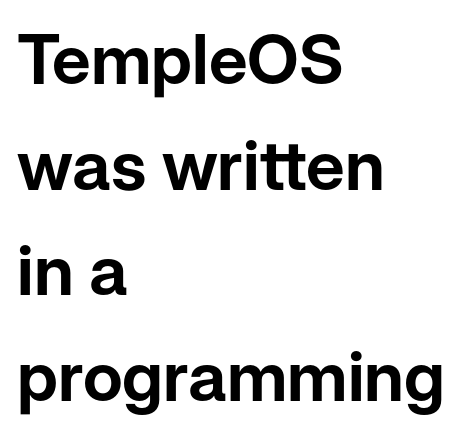
Q: Is the text italic (slanted)? A: No, it is upright.
Q: Is the typeface a serif or a sans-serif typeface? A: Sans-serif.
Q: Is the text underlined? A: No.
Q: How is the paragraph aligned? A: Left-aligned.
Q: Is the spacing between letters normal or unusually wide? A: Normal.
Q: Is the spacing between lines tight, normal or loose? A: Normal.
Q: Width (condensed, normal, or wide)? A: Normal.
Q: Stroke contrast? A: Low.
Q: x-height? A: Medium.
Q: Monospaced? A: No.
